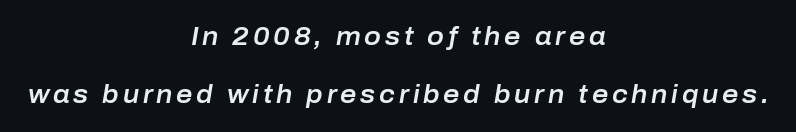
The gap between lines stays unmarked. Each line is balanced around a shared central axis. The designer dialed line spacing up above the default. Slant detected: the letters are inclined.
